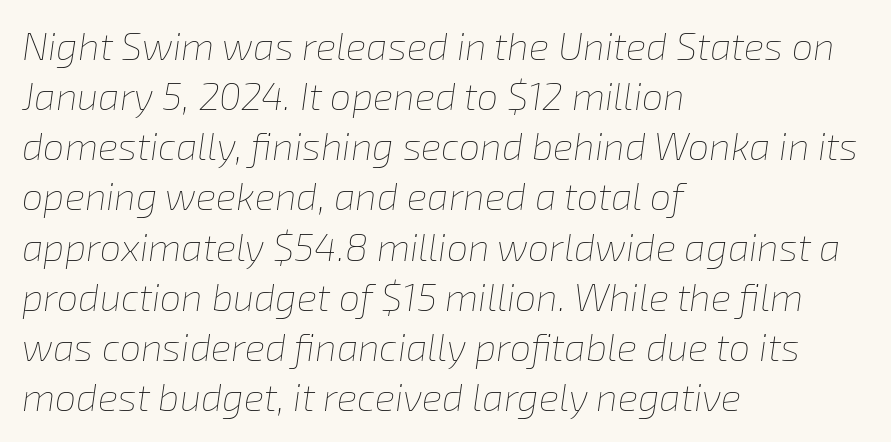
Quick note: underline off. Whoever set this chose a conventional vertical rhythm. Reading down the block, your eye returns to a fixed left position each line. Is the type heavy? It reads as light-to-regular instead. Rendered with sloped, italic letterforms. This rendering leaves character spacing at its baseline value.
